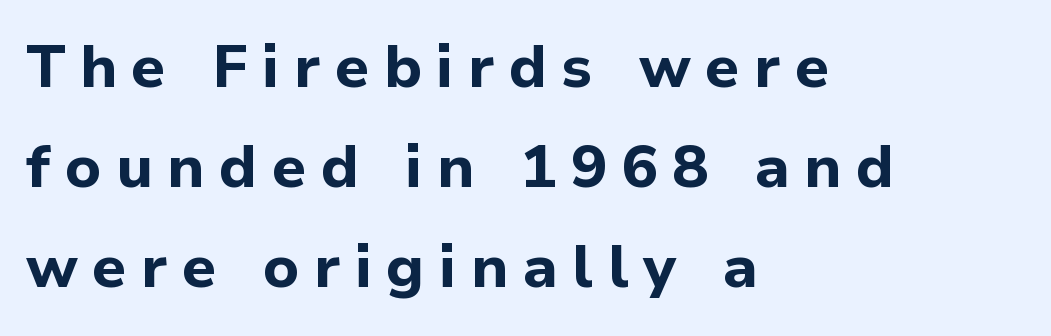
Line spacing here is normal. Character widths vary here, with narrow letters taking less room than wide ones. A dark, heavy texture on the line: the type is bold. This is sans-serif lettering, the kind often seen on screens and signage.
